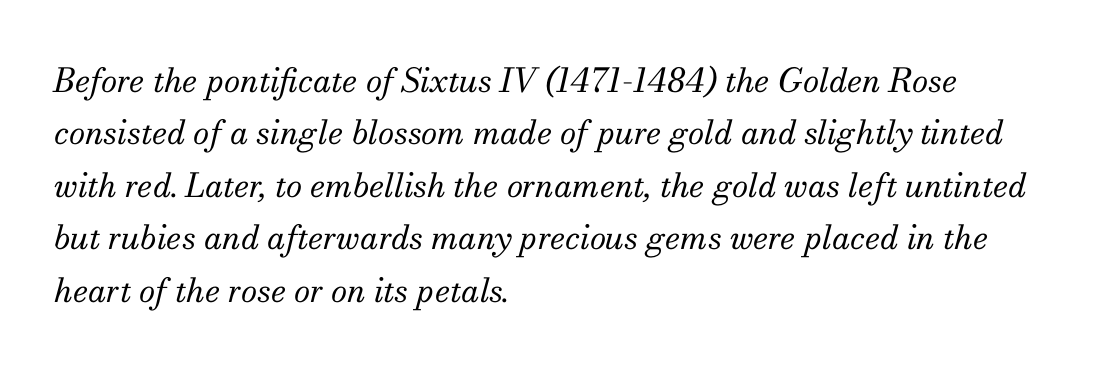
The space between consecutive lines is moderate. No extra ink here — the face is not bold. The passage shown is typed in a proportional face where columns would drift. Inter-character spacing is left at the font's built-in metrics. These lines stack with their left ends in a neat column.
